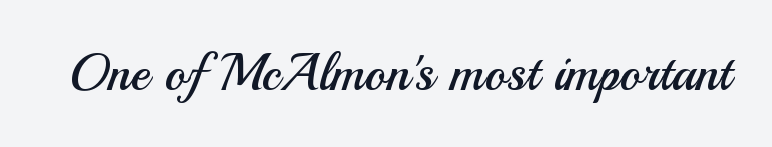
{"serif": "no", "bold": "no", "weight": "regular", "width": "normal", "stroke_contrast": "medium", "x_height": "small", "monospaced": "no", "underline": "no", "letter_spacing": "normal", "letter_spacing_em": 0.0, "glyph_px": 51}
